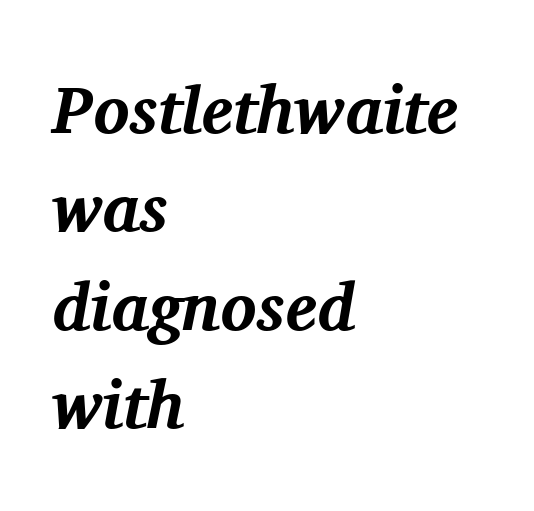
{"serif": "yes", "italic": "yes", "lean": "right", "slant_degrees": 11, "bold": "yes", "weight": "bold", "width": "normal", "stroke_contrast": "medium", "x_height": "medium", "monospaced": "no", "underline": "no", "align": "left", "line_spacing": "normal", "line_spacing_ratio": 1.47, "letter_spacing": "normal", "letter_spacing_em": 0.0, "glyph_px": 67}
